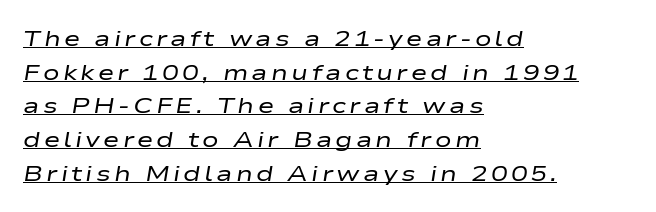
{"italic": "yes", "lean": "right", "slant_degrees": 9, "bold": "no", "underline": "yes", "align": "left", "line_spacing": "normal", "line_spacing_ratio": 1.53, "glyph_px": 22}
